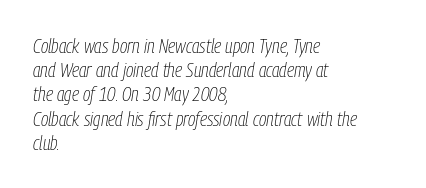
Stems and bowls with no extra thickness — not bold. Descenders hang freely into open space. Observe the lean: these are italic letterforms. A student would call this left alignment; a typographer would say flush left, rag right. There is no visible air inserted between adjacent glyphs.
